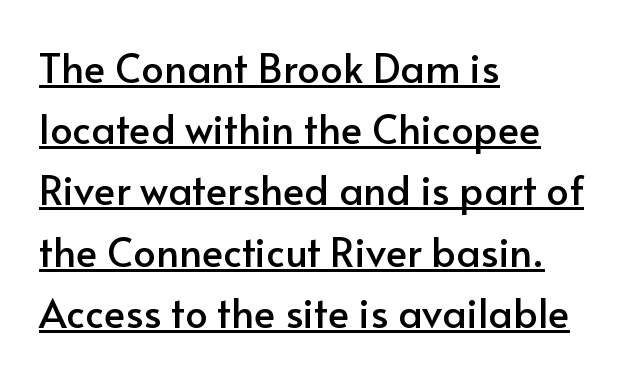
{"serif": "no", "italic": "no", "width": "normal", "stroke_contrast": "low", "x_height": "small", "monospaced": "no", "underline": "yes", "align": "left", "line_spacing": "normal", "line_spacing_ratio": 1.53, "letter_spacing": "normal", "letter_spacing_em": 0.0, "glyph_px": 40}
